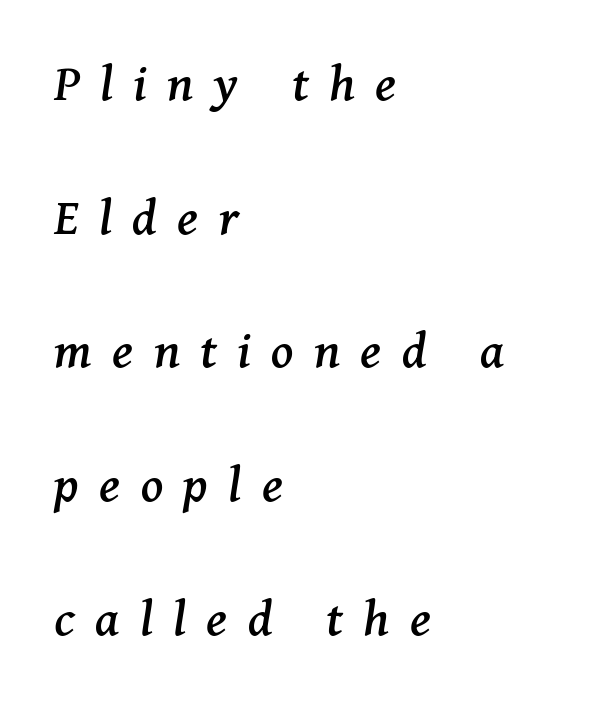
{"serif": "yes", "italic": "yes", "lean": "right", "slant_degrees": 11, "width": "normal", "stroke_contrast": "medium", "x_height": "medium", "monospaced": "no", "underline": "no", "align": "left", "line_spacing": "loose", "line_spacing_ratio": 2.43, "letter_spacing": "wide", "letter_spacing_em": 0.37, "glyph_px": 55}
